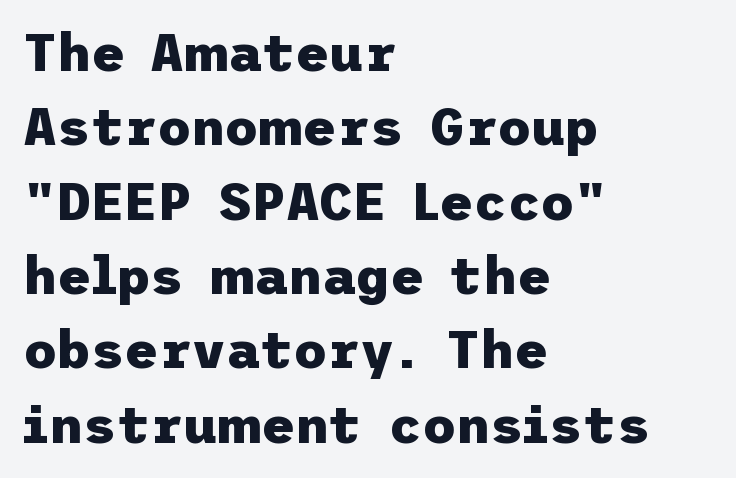
Q: Is the text bold? A: Yes.
Q: Is the text italic (slanted)? A: No, it is upright.
Q: Is the typeface a serif or a sans-serif typeface? A: Sans-serif.
Q: Is the text underlined? A: No.
Q: How is the paragraph aligned? A: Left-aligned.
Q: Is the spacing between letters normal or unusually wide? A: Normal.
Q: Is the spacing between lines tight, normal or loose? A: Normal.
Q: Width (condensed, normal, or wide)? A: Normal.
Q: Stroke contrast? A: Low.
Q: x-height? A: Medium.
